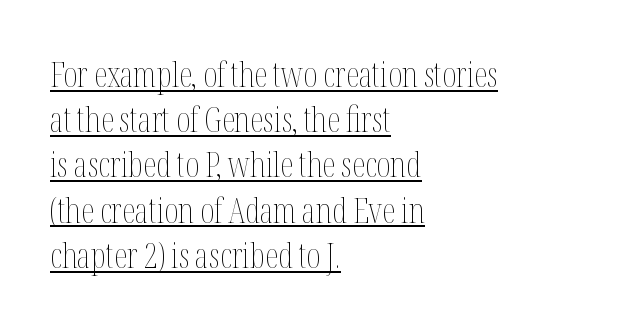
{"italic": "no", "bold": "no", "weight": "thin", "width": "condensed", "stroke_contrast": "medium", "x_height": "medium", "monospaced": "no", "underline": "yes", "align": "left", "line_spacing": "normal", "line_spacing_ratio": 1.33, "letter_spacing": "normal", "letter_spacing_em": 0.0, "glyph_px": 34}
